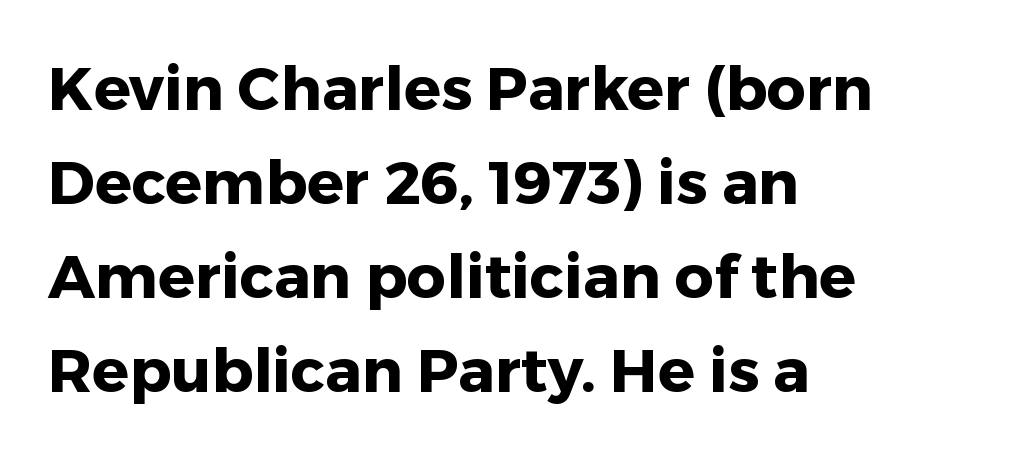
{"serif": "no", "italic": "no", "bold": "yes", "weight": "heavy", "width": "normal", "stroke_contrast": "low", "x_height": "medium", "monospaced": "no", "underline": "no", "align": "left", "line_spacing": "normal", "line_spacing_ratio": 1.54, "letter_spacing": "normal", "letter_spacing_em": 0.0, "glyph_px": 61}
